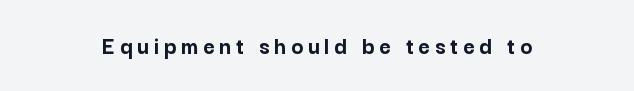
Look at the stroke-to-counter ratio: heavy, a bold. The compositor balanced each line on the midline. The words here are not underlined. Every stem runs plumb, perpendicular to the baseline.
